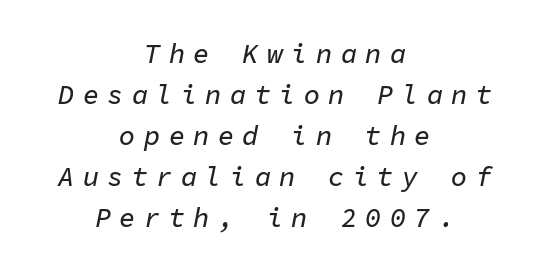
The face used here is rendered with a markedly widened letterfit. Emphasis-style slanted type is in use. Alignment: centered. Anything drawn beneath the words? Only blank space. The vertical gap from one line to the next is medium.
